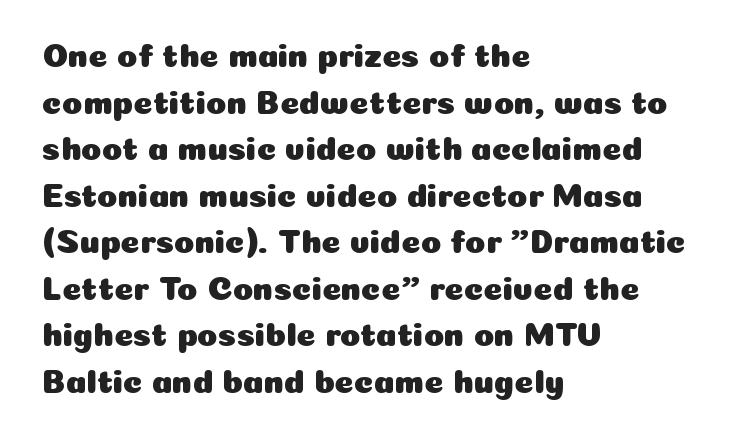
Q: Is the text italic (slanted)? A: No, it is upright.
Q: Is the typeface a serif or a sans-serif typeface? A: Sans-serif.
Q: Is the text underlined? A: No.
Q: How is the paragraph aligned? A: Left-aligned.
Q: Is the spacing between letters normal or unusually wide? A: Normal.
Q: Is the spacing between lines tight, normal or loose? A: Normal.
Q: Width (condensed, normal, or wide)? A: Normal.
Q: Stroke contrast? A: Low.
Q: x-height? A: Medium.
Q: Monospaced? A: No.
